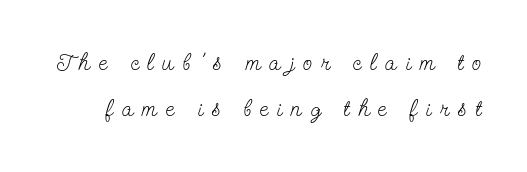
The image shows 24 px text type; set loose line spacing (1.93x), unusually wide letter spacing (+0.37 em), not underlined.
